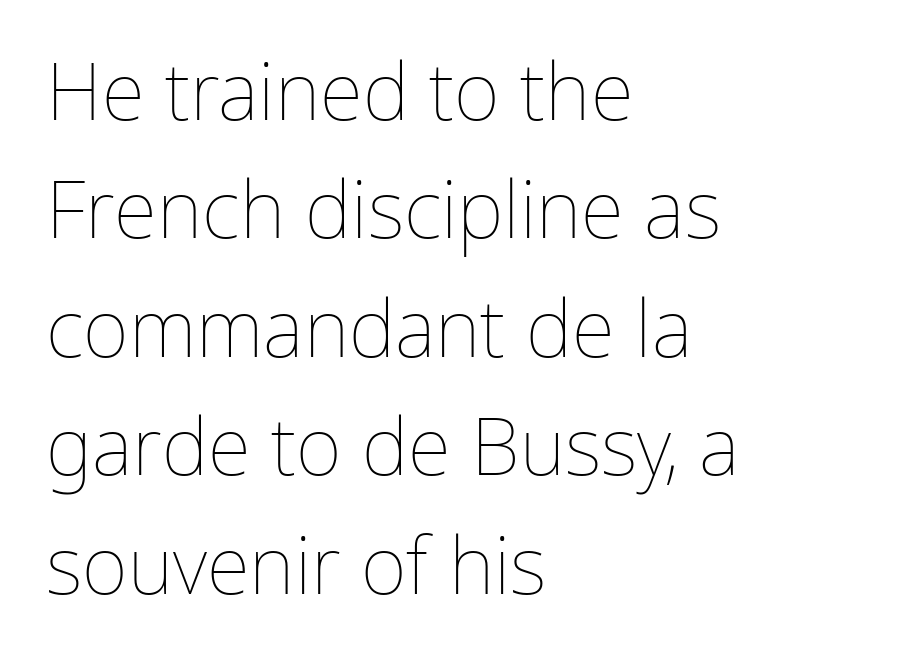
The image shows 79 px thin type, upright; set left-aligned, normal line spacing (1.5x), normal letter spacing, not underlined; low stroke contrast and a medium x-height.
